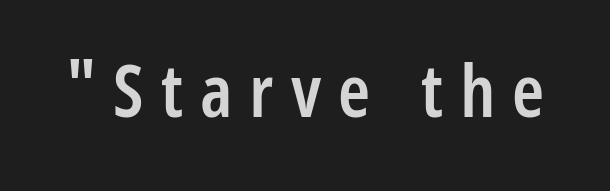
{"serif": "no", "italic": "no", "bold": "semi", "weight": "semibold", "width": "condensed", "stroke_contrast": "low", "x_height": "large", "monospaced": "no", "underline": "no", "letter_spacing": "wide", "letter_spacing_em": 0.23, "glyph_px": 73}
